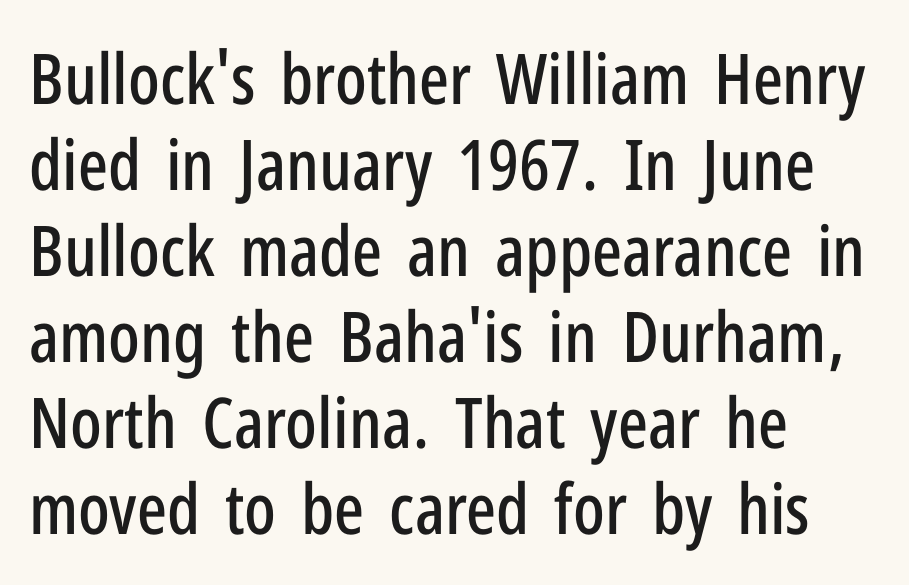
Q: Is the text italic (slanted)? A: No, it is upright.
Q: Is the typeface a serif or a sans-serif typeface? A: Sans-serif.
Q: Is the text underlined? A: No.
Q: How is the paragraph aligned? A: Left-aligned.
Q: Is the spacing between letters normal or unusually wide? A: Normal.
Q: Width (condensed, normal, or wide)? A: Condensed.
Q: Stroke contrast? A: Low.
Q: x-height? A: Medium.
Q: Monospaced? A: No.
